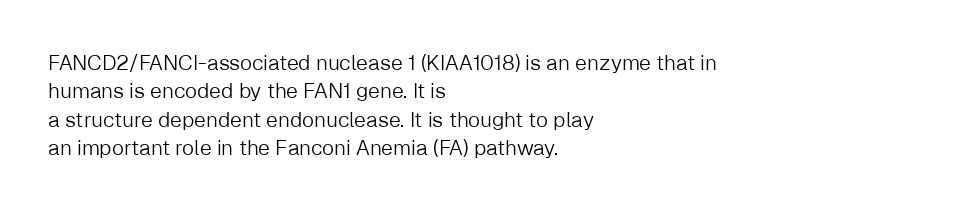
{"italic": "no", "bold": "no", "underline": "no", "align": "left", "line_spacing": "normal", "line_spacing_ratio": 1.35, "letter_spacing": "normal", "letter_spacing_em": 0.0, "glyph_px": 21}
